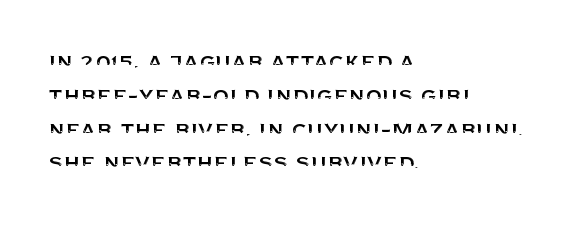
The image shows 26 px text type, upright; set left-aligned, normal line spacing (1.3x), normal letter spacing, not underlined.
